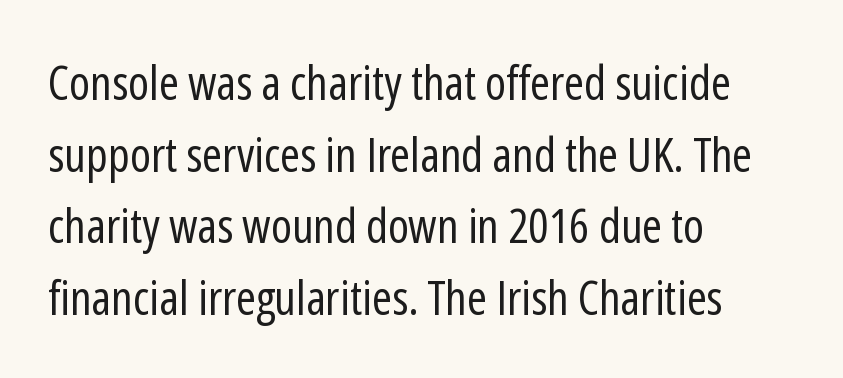
The image shows 48 px regular-weight, condensed sans-serif type, upright; set left-aligned, normal line spacing (1.49x), normal letter spacing, not underlined; low stroke contrast and a medium x-height.
